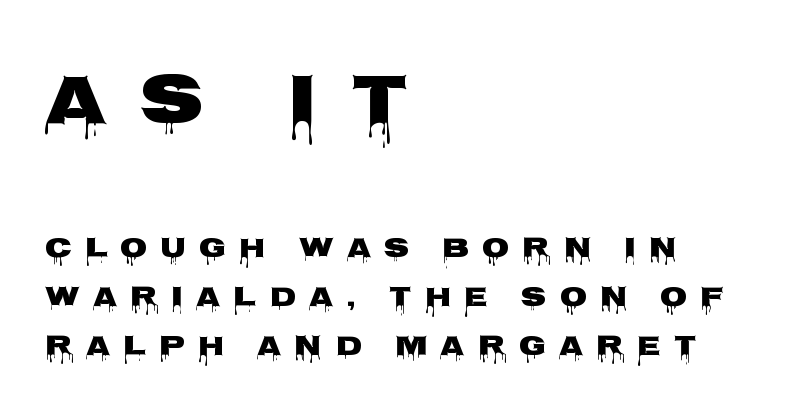
The image shows 71 px wide sans-serif type, upright; set left-aligned, line spacing 1.75x, unusually wide letter spacing (+0.46 em), not underlined; the first (top) block is 2.54x larger; low stroke contrast and a large x-height.
